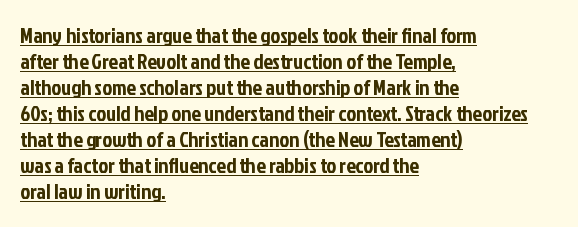
The image shows 21 px text type, upright; set left-aligned, line spacing 1.24x, normal letter spacing, underlined.
